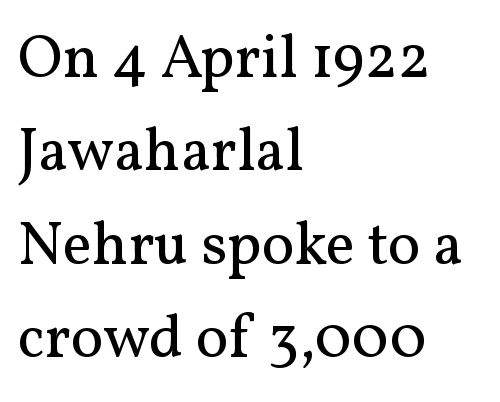
The area under the type is left untouched. The lettering holds an erect, upright posture throughout. A typesetter would call this leading conventional body-copy spacing. This sample uses plain, unmodified letter spacing. Old-style or modern, the face here clearly has serifs.
